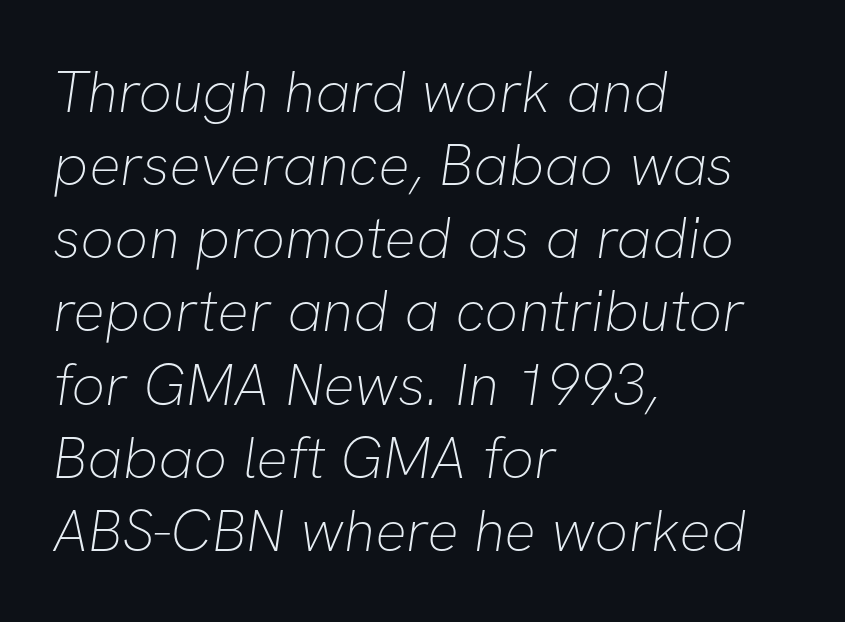
{"serif": "no", "bold": "no", "weight": "thin", "width": "normal", "stroke_contrast": "low", "x_height": "medium", "monospaced": "no", "underline": "no", "align": "left", "line_spacing_ratio": 1.24, "letter_spacing": "normal", "letter_spacing_em": 0.0, "glyph_px": 59}
